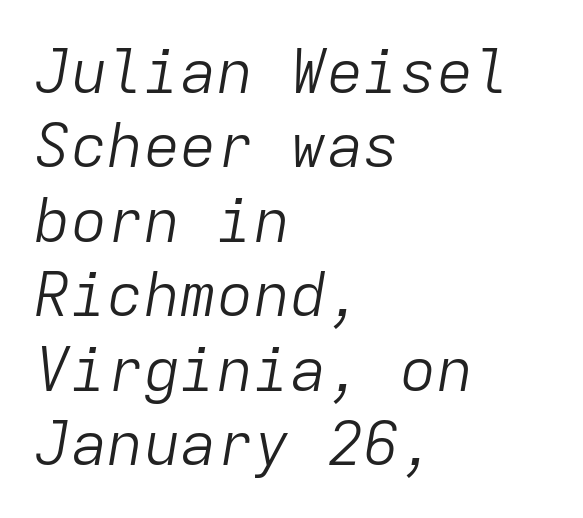
{"italic": "yes", "lean": "right", "slant_degrees": 9, "bold": "no", "weight": "light", "width": "normal", "stroke_contrast": "low", "x_height": "medium", "monospaced": "yes", "underline": "no", "align": "left", "line_spacing_ratio": 1.22, "letter_spacing": "normal", "letter_spacing_em": 0.0, "glyph_px": 61}
